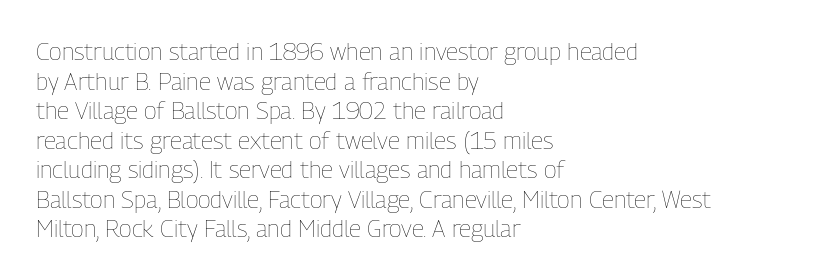
Q: Is the text bold? A: No.
Q: Is the text italic (slanted)? A: No, it is upright.
Q: Is the text underlined? A: No.
Q: How is the paragraph aligned? A: Left-aligned.
Q: Is the spacing between letters normal or unusually wide? A: Normal.
